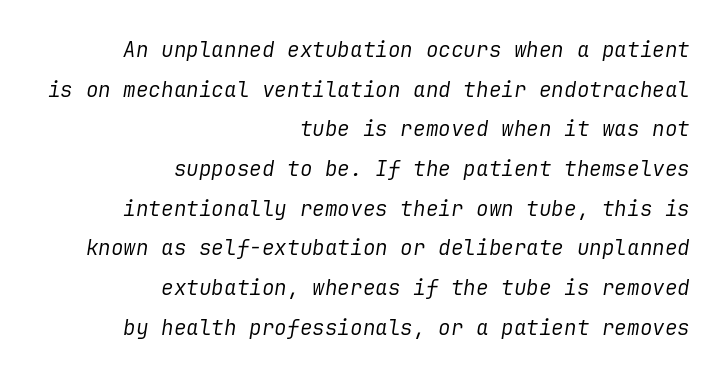
Q: Is the text bold? A: No.
Q: Is the text italic (slanted)? A: Yes, it leans right by about 9 degrees.
Q: Is the text underlined? A: No.
Q: How is the paragraph aligned? A: Right-aligned.
Q: Is the spacing between letters normal or unusually wide? A: Normal.
